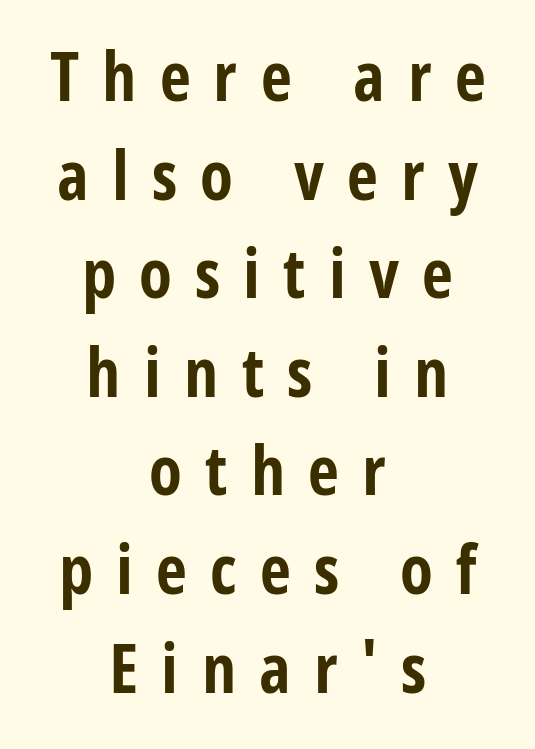
Q: Is the text bold? A: Yes.
Q: Is the text italic (slanted)? A: No, it is upright.
Q: Is the typeface a serif or a sans-serif typeface? A: Sans-serif.
Q: Is the text underlined? A: No.
Q: How is the paragraph aligned? A: Centered.
Q: Is the spacing between letters normal or unusually wide? A: Unusually wide.
Q: Is the spacing between lines tight, normal or loose? A: Normal.
Q: Width (condensed, normal, or wide)? A: Condensed.
Q: Stroke contrast? A: Low.
Q: x-height? A: Large.
Q: Monospaced? A: No.
